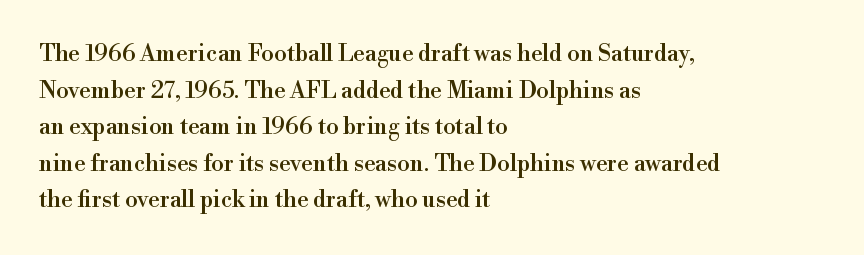
The image shows 23 px text type, upright; set left-aligned, normal line spacing (1.59x), normal letter spacing, not underlined.
